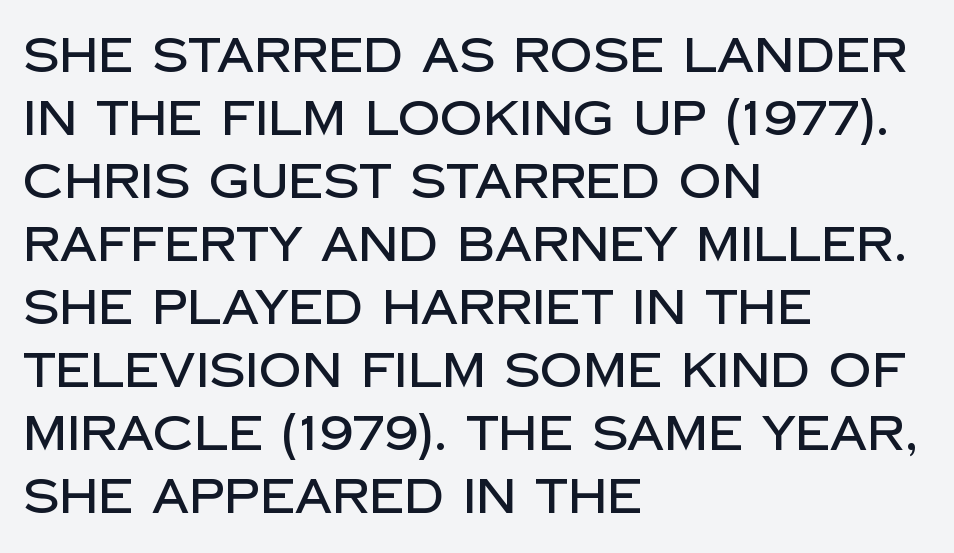
The image shows 47 px sans-serif type, upright; set left-aligned, normal line spacing (1.34x), normal letter spacing, not underlined; low stroke contrast and a large x-height.
